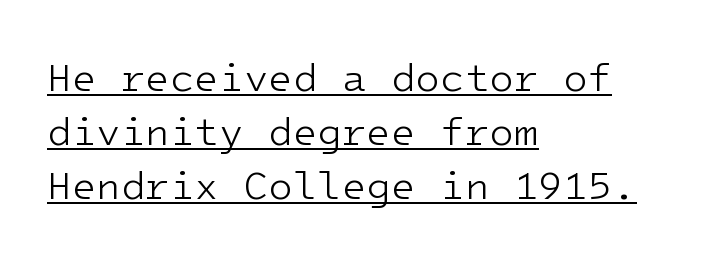
{"serif": "no", "italic": "no", "bold": "no", "weight": "light", "width": "normal", "stroke_contrast": "low", "x_height": "medium", "monospaced": "yes", "underline": "yes", "align": "left", "line_spacing": "normal", "line_spacing_ratio": 1.35, "letter_spacing": "normal", "letter_spacing_em": 0.0, "glyph_px": 40}
